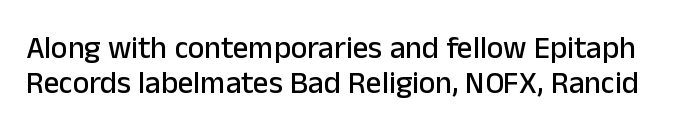
The image shows 31 px sans-serif type, upright; set tight line spacing (1.12x), normal letter spacing, not underlined; low stroke contrast and a medium x-height.
